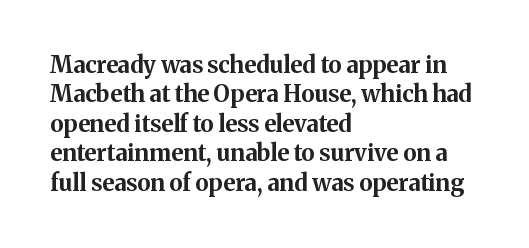
In terms of posture, this sample is upright. Whoever set this chose a conventional vertical rhythm. The space directly below the letters is spotless. A typesetter would call this zero additional tracking.
